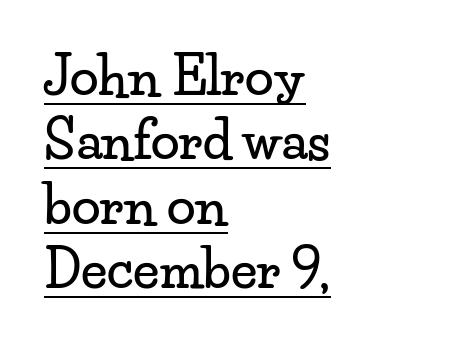
{"serif": "yes", "italic": "no", "width": "wide", "stroke_contrast": "low", "x_height": "small", "monospaced": "no", "underline": "yes", "align": "left", "line_spacing_ratio": 1.24, "letter_spacing": "normal", "letter_spacing_em": 0.0, "glyph_px": 52}
